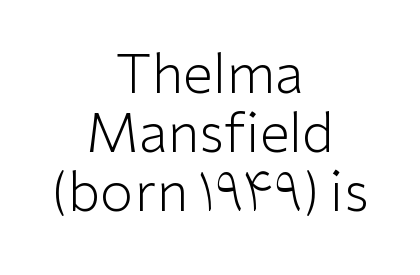
The image shows 54 px light sans-serif type, upright; set centered, tight line spacing (1.09x), normal letter spacing, not underlined; low stroke contrast and a medium x-height.
